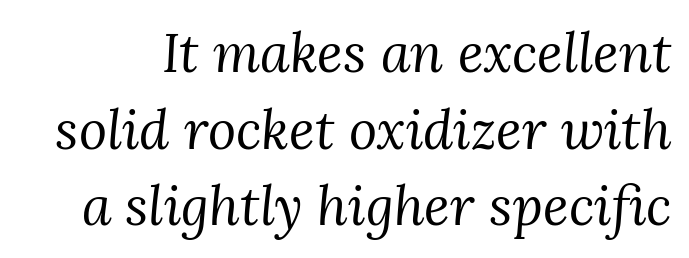
The image shows 54 px regular-weight serif type, italic (leaning right); set normal line spacing (1.42x), normal letter spacing, not underlined; medium stroke contrast and a medium x-height.
